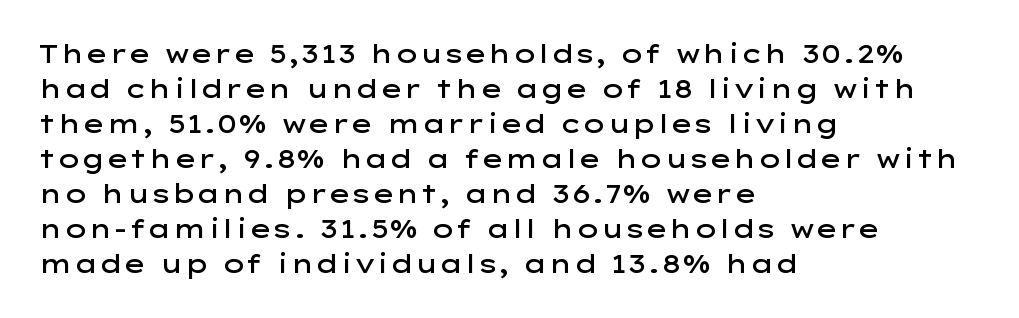
The image shows 25 px text type, upright; set left-aligned, normal line spacing (1.4x), normal letter spacing, not underlined.
